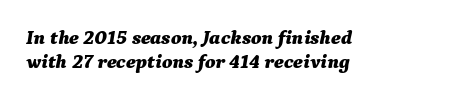
The image shows 20 px bold type, italic (leaning right); set left-aligned, line spacing 1.19x, normal letter spacing, not underlined.
